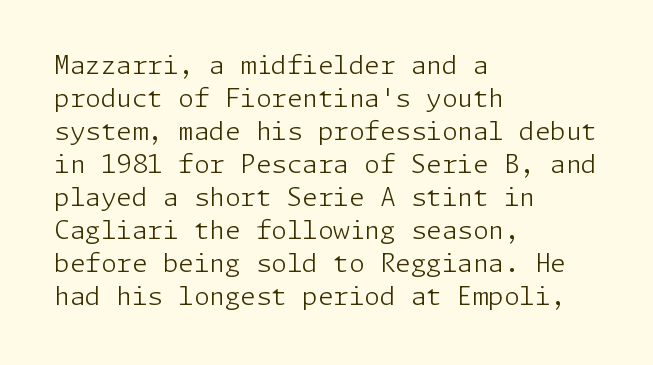
The image shows 25 px text type, upright; set left-aligned, normal line spacing (1.32x), normal letter spacing, not underlined.
